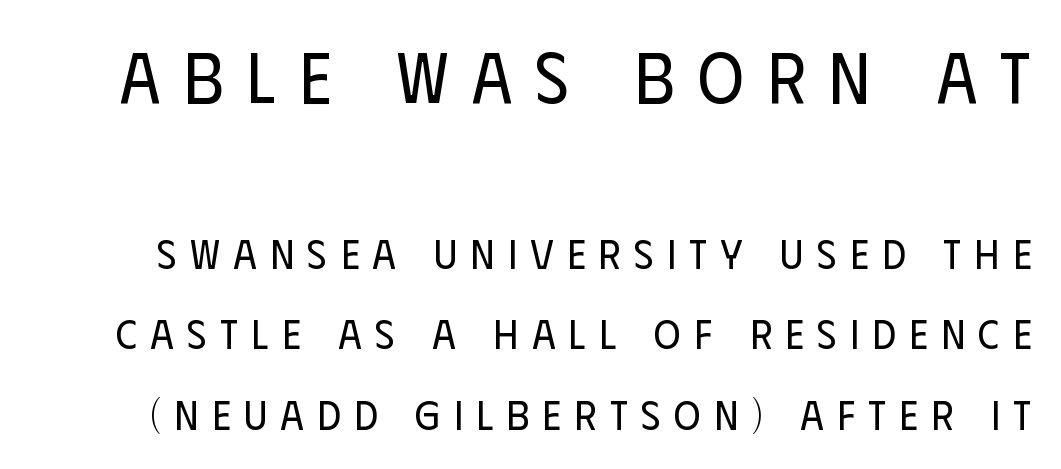
{"serif": "no", "italic": "no", "bold": "no", "weight": "regular", "width": "condensed", "stroke_contrast": "low", "x_height": "large", "monospaced": "no", "underline": "no", "line_spacing": "loose", "line_spacing_ratio": 1.96, "letter_spacing": "wide", "letter_spacing_em": 0.33, "larger_block": "first", "size_ratio": 1.73, "glyph_px": 71}
